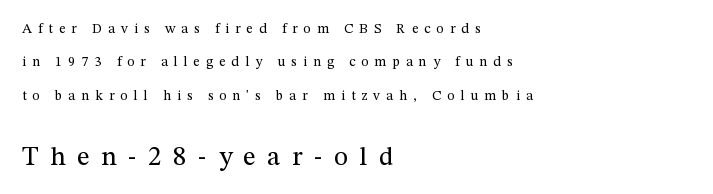
{"italic": "no", "bold": "no", "underline": "no", "align": "left", "line_spacing": "loose", "line_spacing_ratio": 2.38, "letter_spacing": "wide", "letter_spacing_em": 0.43, "larger_block": "second", "size_ratio": 1.93, "glyph_px": 27}
